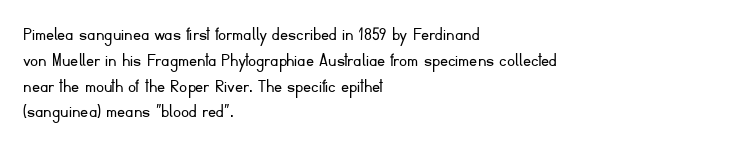
Q: Is the text bold? A: No.
Q: Is the text italic (slanted)? A: No, it is upright.
Q: Is the text underlined? A: No.
Q: How is the paragraph aligned? A: Left-aligned.
Q: Is the spacing between letters normal or unusually wide? A: Normal.
Q: Is the spacing between lines tight, normal or loose? A: Normal.
